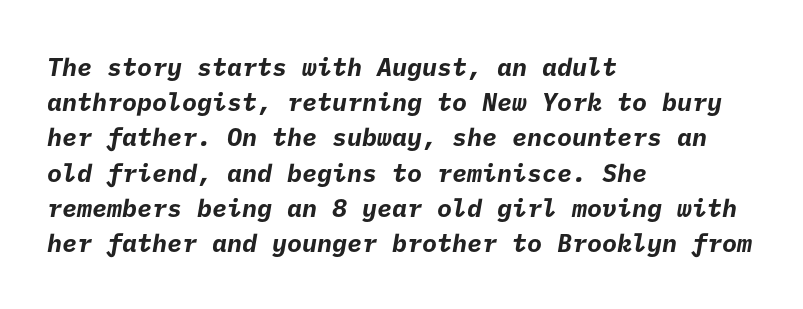
{"bold": "yes", "underline": "no", "align": "left", "line_spacing": "normal", "line_spacing_ratio": 1.41, "letter_spacing": "normal", "letter_spacing_em": 0.0, "glyph_px": 25}
